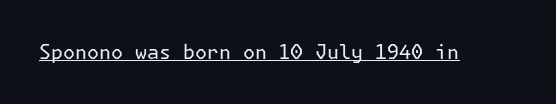
The image shows 20 px text type, upright; set normal letter spacing, underlined.
